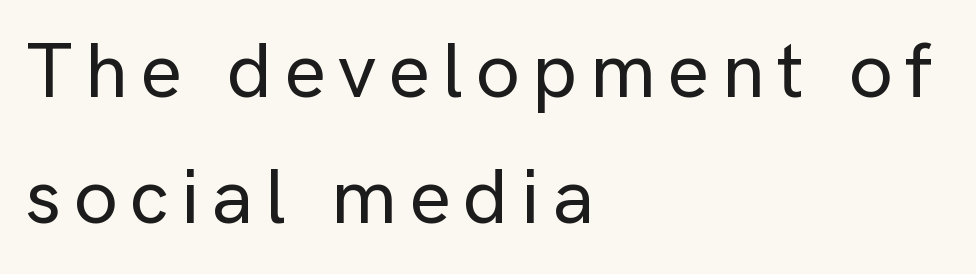
The axis of the letterforms is exactly vertical. The line-height multiplier appears to be the usual default. Nothing sits at the stroke ends, so this counts as sans-serif. Only glyphs here, with clear space below each row. Leftover space on each line is placed entirely after the last word.
